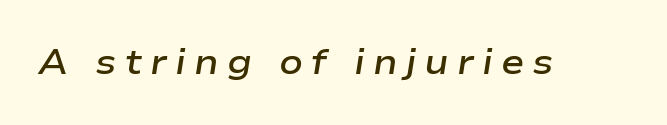
{"italic": "yes", "lean": "right", "slant_degrees": 9, "bold": "semi", "weight": "semibold", "width": "wide", "stroke_contrast": "low", "x_height": "medium", "monospaced": "no", "underline": "no", "letter_spacing": "wide", "letter_spacing_em": 0.23, "glyph_px": 35}
